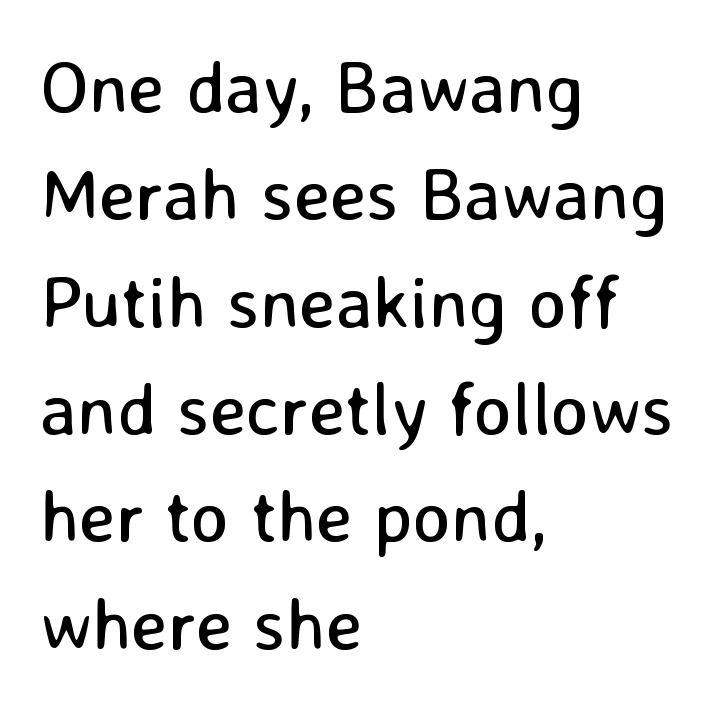
{"serif": "no", "italic": "no", "bold": "no", "weight": "regular", "width": "normal", "stroke_contrast": "low", "x_height": "medium", "monospaced": "no", "underline": "no", "align": "left", "line_spacing": "normal", "line_spacing_ratio": 1.47, "letter_spacing": "normal", "letter_spacing_em": 0.0, "glyph_px": 73}
